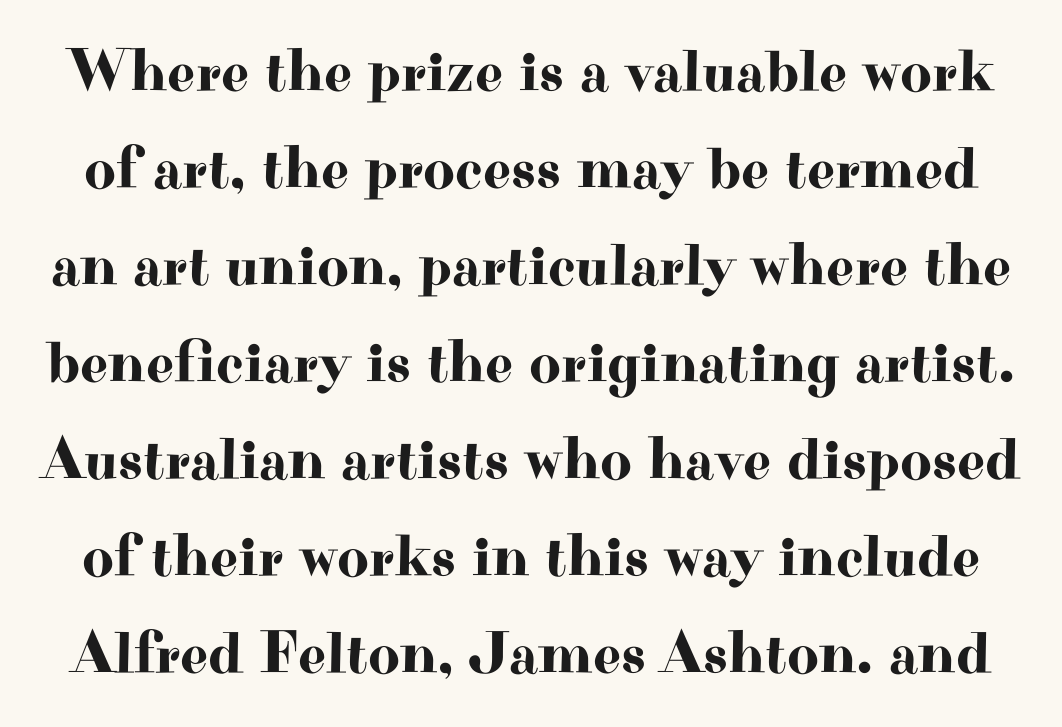
{"serif": "yes", "italic": "no", "width": "wide", "stroke_contrast": "high", "x_height": "small", "monospaced": "no", "underline": "no", "line_spacing": "normal", "line_spacing_ratio": 1.59, "letter_spacing": "normal", "letter_spacing_em": 0.0, "glyph_px": 61}
